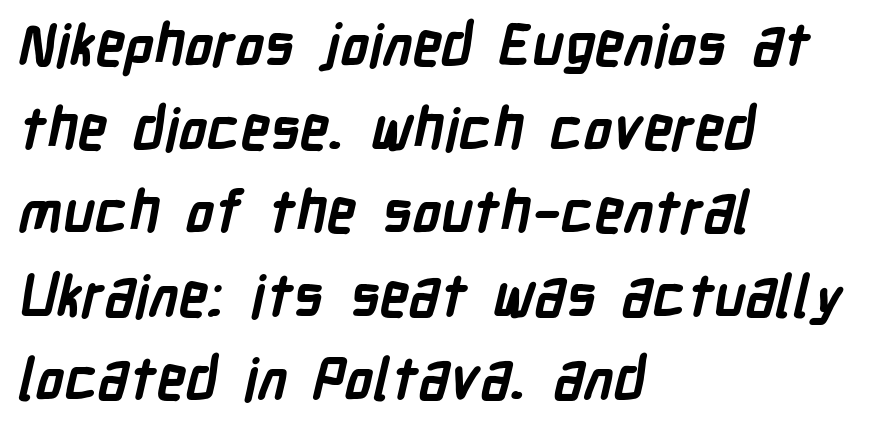
{"serif": "no", "bold": "yes", "weight": "semibold", "width": "condensed", "stroke_contrast": "low", "x_height": "medium", "monospaced": "no", "underline": "no", "align": "left", "line_spacing": "normal", "line_spacing_ratio": 1.44, "letter_spacing": "normal", "letter_spacing_em": 0.0, "glyph_px": 58}
